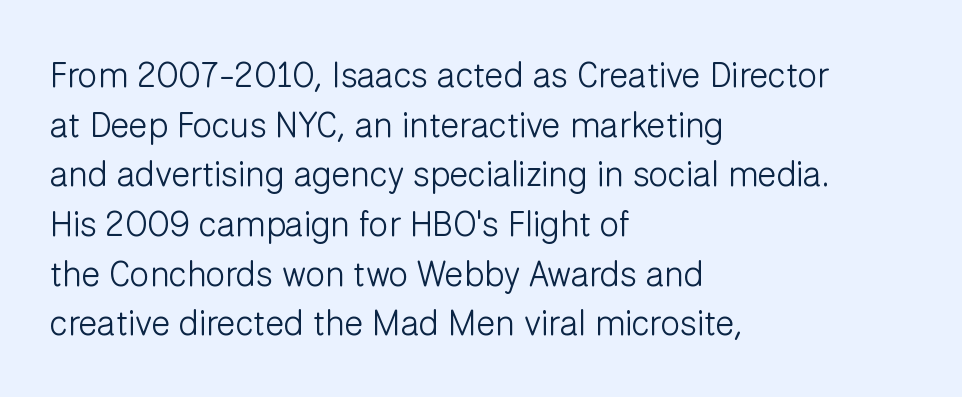
The image shows 35 px light sans-serif type, upright; set left-aligned, normal line spacing (1.42x), normal letter spacing, not underlined; low stroke contrast and a medium x-height.
